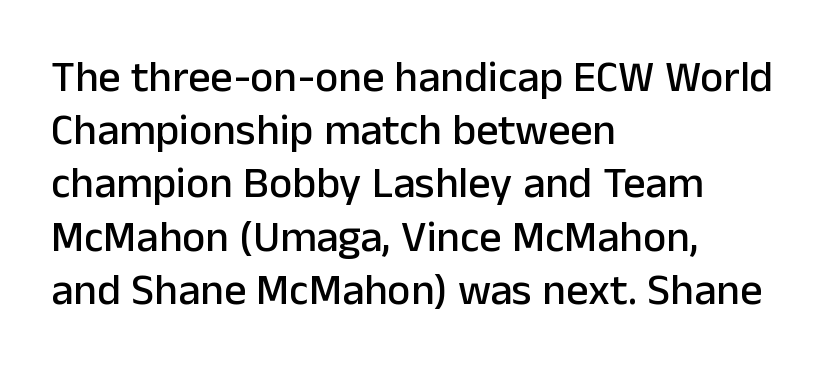
Q: Is the text italic (slanted)? A: No, it is upright.
Q: Is the typeface a serif or a sans-serif typeface? A: Sans-serif.
Q: Is the text underlined? A: No.
Q: How is the paragraph aligned? A: Left-aligned.
Q: Is the spacing between letters normal or unusually wide? A: Normal.
Q: Width (condensed, normal, or wide)? A: Normal.
Q: Stroke contrast? A: Low.
Q: x-height? A: Medium.
Q: Monospaced? A: No.
